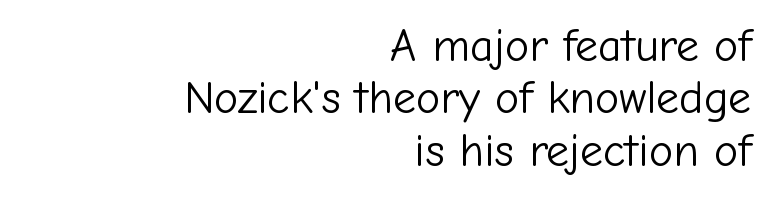
{"serif": "no", "italic": "no", "bold": "no", "weight": "light", "width": "normal", "stroke_contrast": "low", "x_height": "medium", "monospaced": "no", "underline": "no", "align": "right", "line_spacing": "tight", "line_spacing_ratio": 1.14, "letter_spacing": "normal", "letter_spacing_em": 0.0, "glyph_px": 46}
